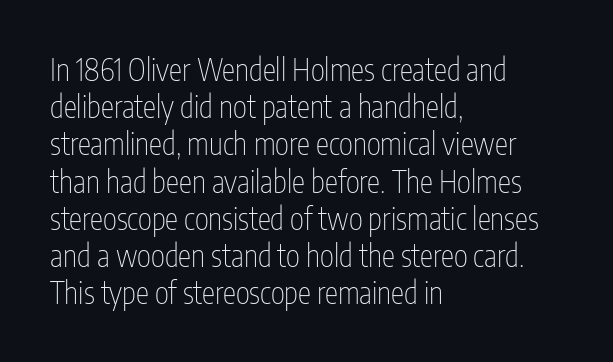
{"serif": "no", "italic": "no", "bold": "no", "weight": "thin", "width": "condensed", "stroke_contrast": "low", "x_height": "medium", "monospaced": "no", "underline": "no", "align": "left", "line_spacing_ratio": 1.24, "letter_spacing": "normal", "letter_spacing_em": 0.0, "glyph_px": 30}
